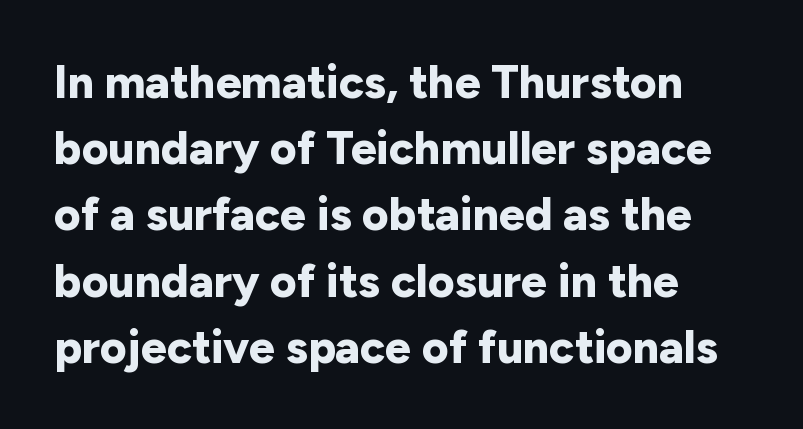
{"serif": "no", "italic": "no", "bold": "yes", "weight": "bold", "width": "normal", "stroke_contrast": "low", "x_height": "medium", "monospaced": "no", "underline": "no", "align": "left", "line_spacing": "normal", "line_spacing_ratio": 1.44, "letter_spacing": "normal", "letter_spacing_em": 0.0, "glyph_px": 46}
